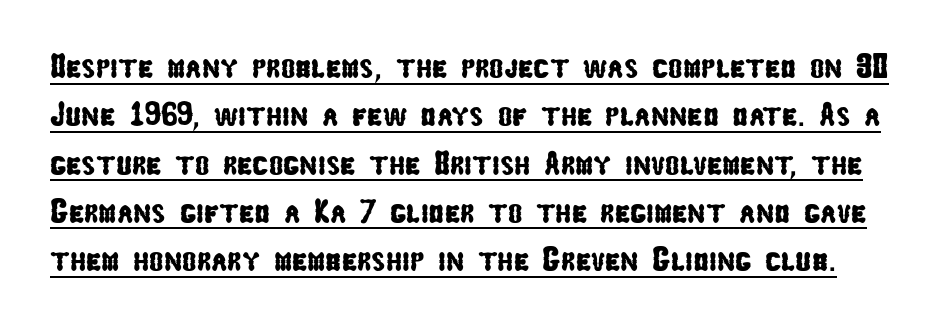
The horizontal fit of the characters is conventional and even. The lines sit at an ordinary, default distance from one another. A typographer would call this underscored text. This sample has the flowing, uneven cadence of proportional lettering. You can tell from the bare stems that sans-serif type was used.
